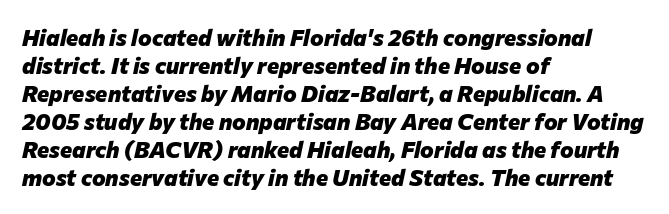
Caption: bold face, heavy strokes. Quick note: italic. The area under the type is left untouched. These lines stack with their left ends in a neat column. This sample uses plain, unmodified letter spacing.
